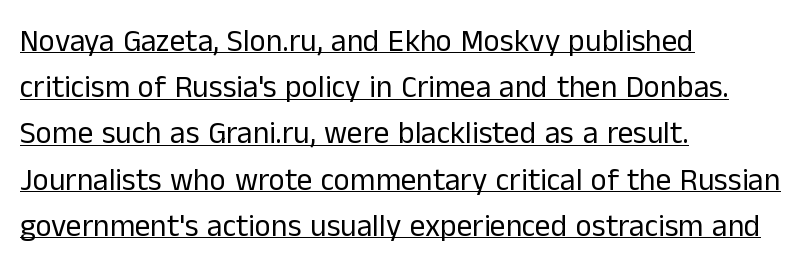
Characters remain perfectly vertical along every line. Check the space under the baseline: a stroke is drawn there. Letterform terminals end flat and unadorned throughout the passage. Vertical spacing — default. The setting favours the left margin, as ordinary paragraphs usually do. The passage shown is not bold in any degree.
